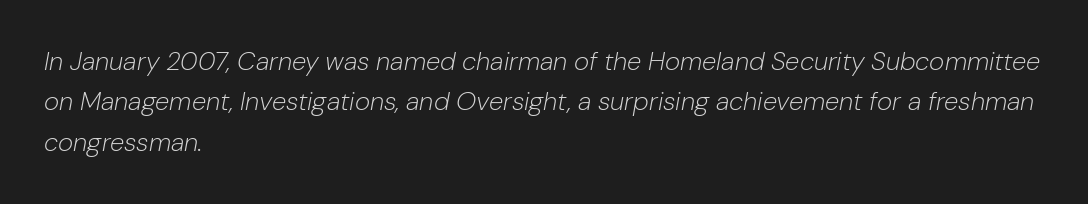
Q: Is the text bold? A: No.
Q: Is the text italic (slanted)? A: Yes, it leans right by about 10 degrees.
Q: Is the text underlined? A: No.
Q: How is the paragraph aligned? A: Left-aligned.
Q: Is the spacing between letters normal or unusually wide? A: Normal.
Q: Is the spacing between lines tight, normal or loose? A: Normal.
